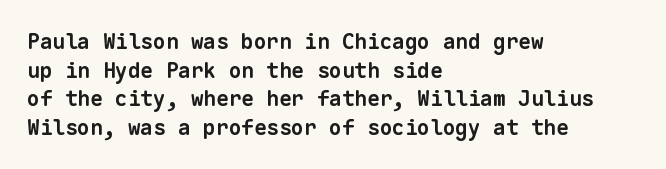
Q: Is the text bold? A: Yes.
Q: Is the text underlined? A: No.
Q: How is the paragraph aligned? A: Left-aligned.
Q: Is the spacing between letters normal or unusually wide? A: Normal.
Q: Is the spacing between lines tight, normal or loose? A: Normal.
